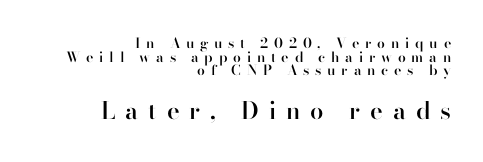
The second block has been scaled up relative to the first. Typesetter's note: demi weight, one step under bold. Line ends are locked; line starts wander. Each new line begins almost immediately beneath the previous one. Is there any slant? The stems are plumb. Substantial extra tracking has been applied to these lines.
